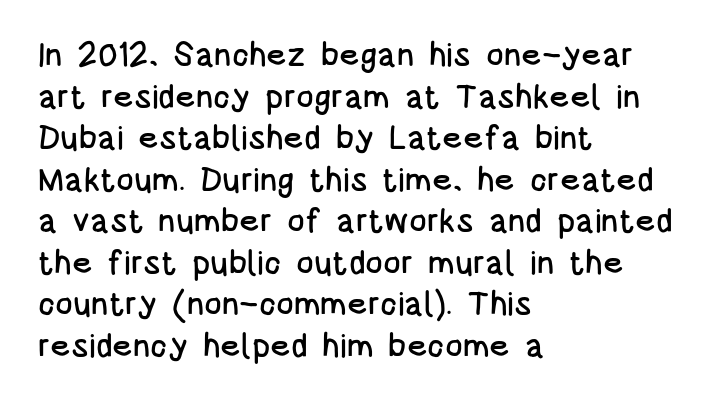
The image shows 33 px condensed sans-serif type, upright; set left-aligned, normal line spacing (1.26x), normal letter spacing, not underlined; low stroke contrast and a large x-height.
